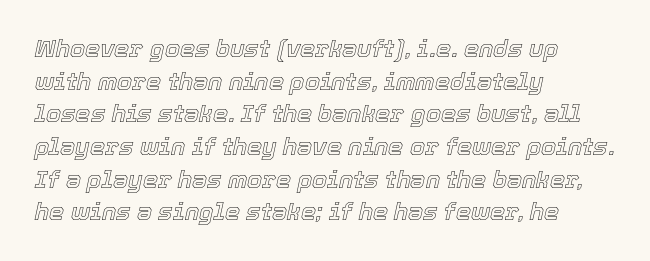
{"italic": "yes", "lean": "right", "slant_degrees": 12, "underline": "no", "align": "left", "line_spacing": "normal", "line_spacing_ratio": 1.36, "letter_spacing": "normal", "letter_spacing_em": 0.0, "glyph_px": 24}
